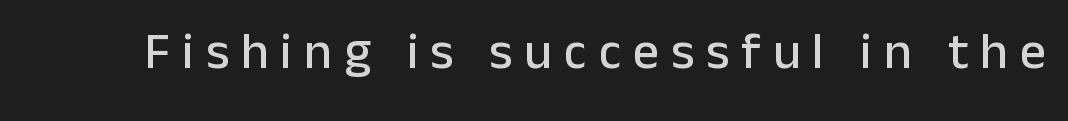
This sample has the flowing, uneven cadence of proportional lettering. Lines of text with bare space underneath. The letters carry no serifs — their stems end cleanly without finishing strokes. No italicization has been applied; the sample stays upright. Students, note that the glyphs here are deliberately spaced far apart.
